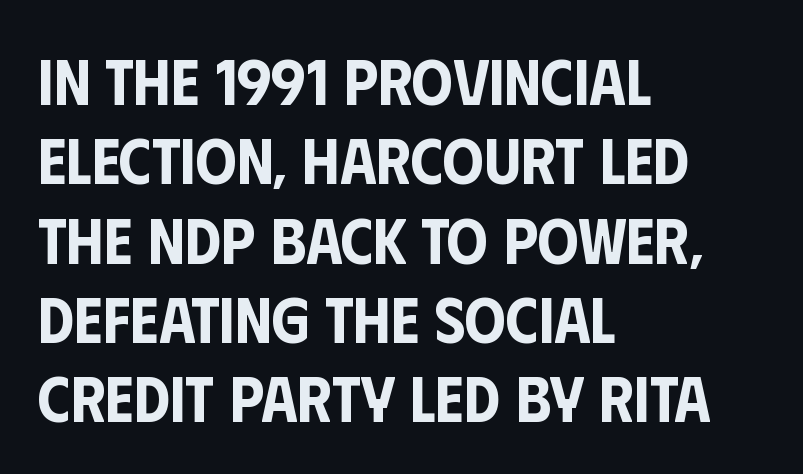
The image shows 65 px condensed sans-serif type, upright; set left-aligned, line spacing 1.22x, normal letter spacing, not underlined; low stroke contrast and a large x-height.
